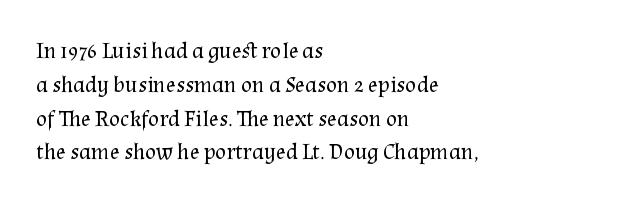
{"italic": "no", "bold": "no", "underline": "no", "align": "left", "line_spacing": "normal", "line_spacing_ratio": 1.47, "letter_spacing": "normal", "letter_spacing_em": 0.0, "glyph_px": 23}
